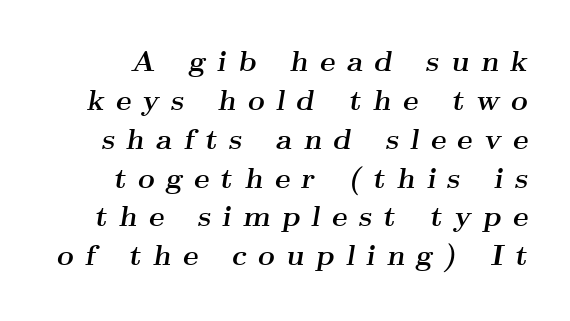
The image shows 29 px semibold, wide serif type, italic (leaning right); set normal line spacing (1.34x), unusually wide letter spacing (+0.39 em), not underlined; medium stroke contrast and a small x-height.
